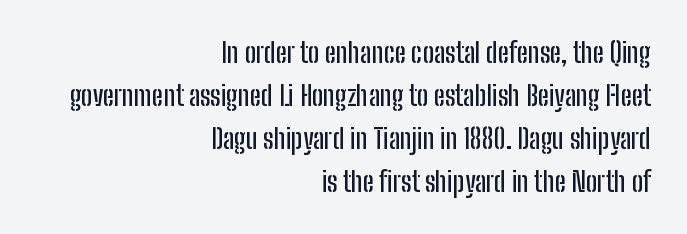
Q: Is the text italic (slanted)? A: No, it is upright.
Q: Is the text underlined? A: No.
Q: How is the paragraph aligned? A: Right-aligned.
Q: Is the spacing between letters normal or unusually wide? A: Normal.
Q: Is the spacing between lines tight, normal or loose? A: Normal.
